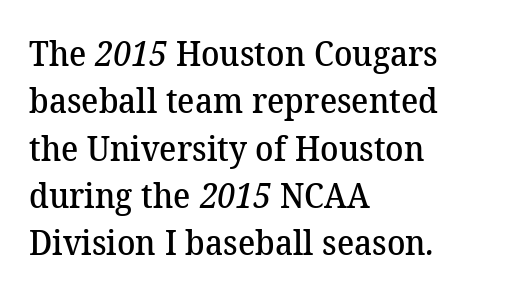
Q: Is the text bold? A: Semi-bold.
Q: Is the typeface a serif or a sans-serif typeface? A: Serif.
Q: Is the text underlined? A: No.
Q: How is the paragraph aligned? A: Left-aligned.
Q: Is the spacing between letters normal or unusually wide? A: Normal.
Q: Is the spacing between lines tight, normal or loose? A: Normal.
Q: Width (condensed, normal, or wide)? A: Normal.
Q: Stroke contrast? A: Medium.
Q: x-height? A: Medium.
Q: Monospaced? A: No.
